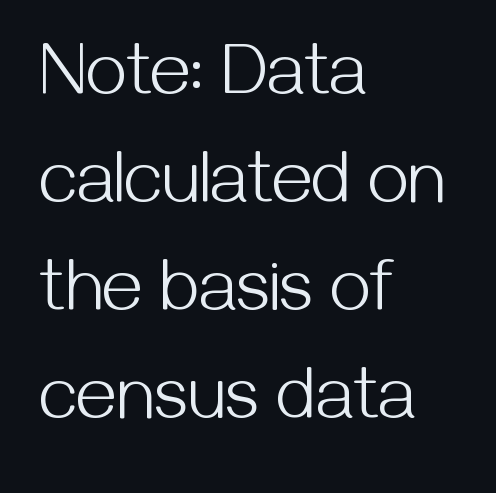
{"serif": "no", "italic": "no", "bold": "no", "weight": "light", "width": "normal", "stroke_contrast": "medium", "x_height": "medium", "monospaced": "no", "underline": "no", "align": "left", "line_spacing": "normal", "line_spacing_ratio": 1.48, "letter_spacing": "normal", "letter_spacing_em": 0.0, "glyph_px": 73}
